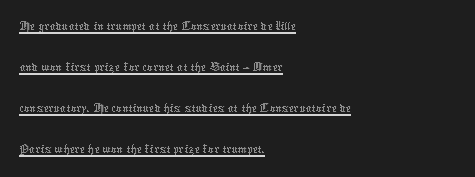
Heaviness? Minimal to ordinary, like unemphasized prose. The space between consecutive lines is moderate. Nothing unusual about the tracking: characters are spaced as the font intends. This sample has the flowing, uneven cadence of proportional lettering.
